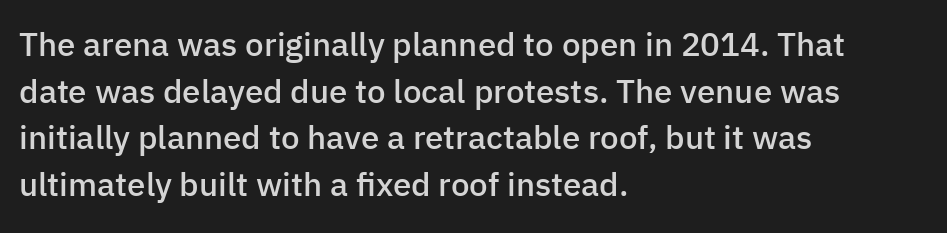
A somewhat darkened texture: the type is semibold rather than bold. Nope, not italic — everything's standing straight. Whoever set this chose a conventional vertical rhythm. The lines are quadded left. Bare-footed words on every line.
